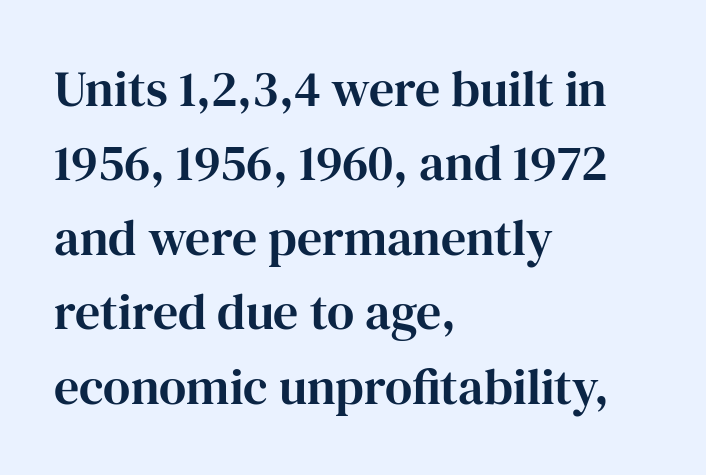
{"serif": "yes", "italic": "no", "width": "normal", "stroke_contrast": "high", "x_height": "medium", "monospaced": "no", "underline": "no", "align": "left", "line_spacing": "normal", "line_spacing_ratio": 1.49, "letter_spacing": "normal", "letter_spacing_em": 0.0, "glyph_px": 50}
